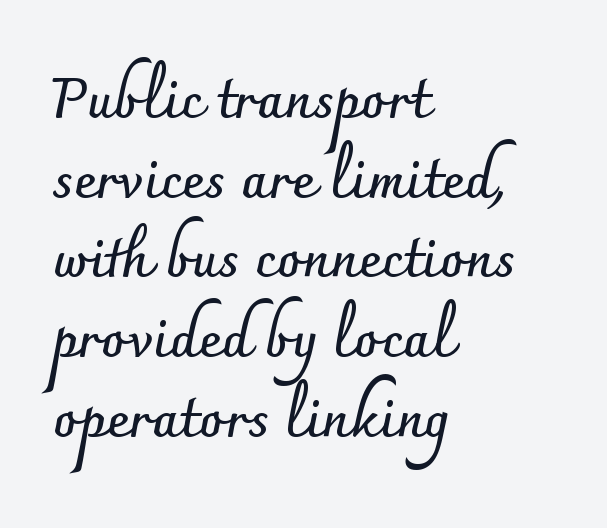
{"serif": "no", "bold": "yes", "weight": "semibold", "width": "normal", "stroke_contrast": "low", "x_height": "small", "monospaced": "no", "underline": "no", "align": "left", "line_spacing": "normal", "line_spacing_ratio": 1.45, "letter_spacing": "normal", "letter_spacing_em": 0.0, "glyph_px": 55}
